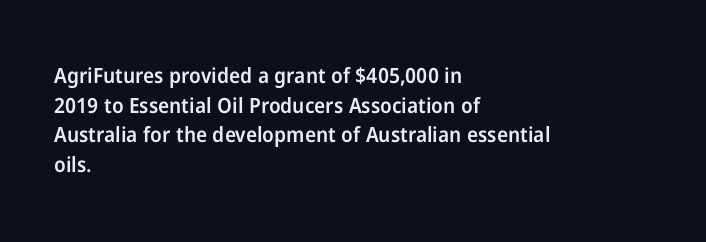
The image shows 21 px text type, upright; set left-aligned, normal line spacing (1.41x), normal letter spacing, not underlined.
